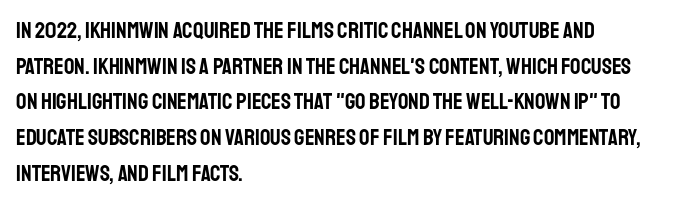
Every row of glyphs begins at an identical x-position on the left. The passage shown has conventional tracking throughout. A typesetter would mark this as roman, not italic. Letters rest on an invisible, unmarked baseline. In terms of leading, this rendering sits right in the middle.
